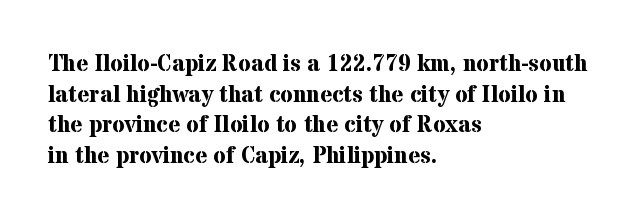
The image shows 23 px bold type, upright; set left-aligned, normal line spacing (1.33x), normal letter spacing, not underlined.
